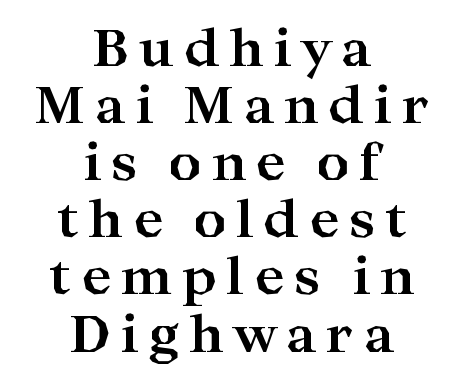
{"serif": "yes", "italic": "no", "bold": "yes", "weight": "bold", "width": "wide", "stroke_contrast": "high", "x_height": "medium", "monospaced": "no", "underline": "no", "align": "center", "line_spacing": "tight", "line_spacing_ratio": 1.12, "glyph_px": 51}
